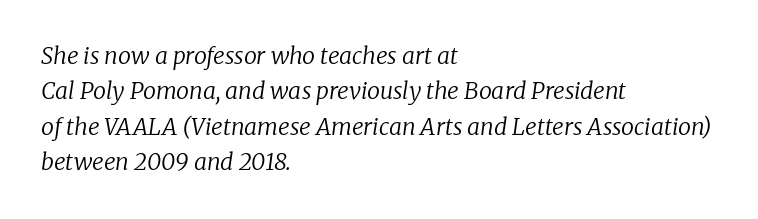
The image shows 23 px text type, italic (leaning right); set left-aligned, normal line spacing (1.54x), normal letter spacing, not underlined.
